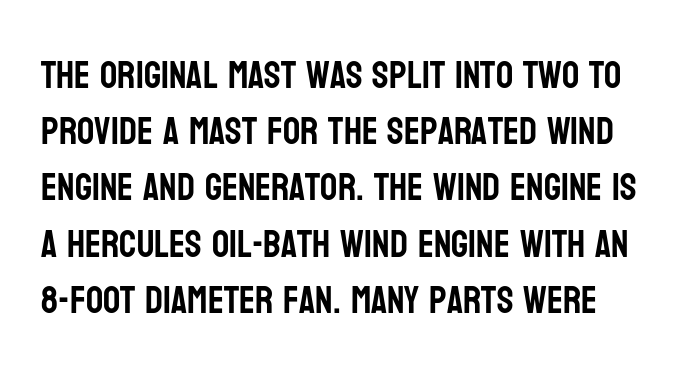
Q: Is the text italic (slanted)? A: No, it is upright.
Q: Is the typeface a serif or a sans-serif typeface? A: Sans-serif.
Q: Is the text underlined? A: No.
Q: Is the spacing between letters normal or unusually wide? A: Normal.
Q: Is the spacing between lines tight, normal or loose? A: Normal.
Q: Width (condensed, normal, or wide)? A: Condensed.
Q: Stroke contrast? A: Low.
Q: x-height? A: Large.
Q: Monospaced? A: No.
